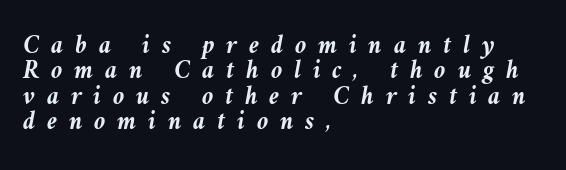
Q: Is the text bold? A: Yes.
Q: Is the text italic (slanted)? A: Yes, it leans left by about 10 degrees.
Q: Is the text underlined? A: No.
Q: How is the paragraph aligned? A: Left-aligned.
Q: Is the spacing between letters normal or unusually wide? A: Unusually wide.
Q: Is the spacing between lines tight, normal or loose? A: Tight.
